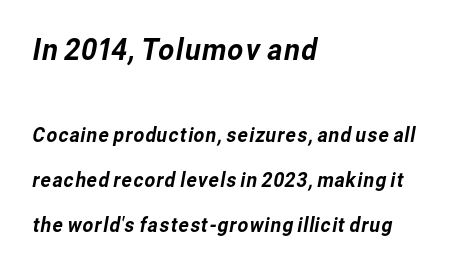
Each letter keeps its own natural width here, so spacing adapts to shape. Each row of text sits above clean, open space. If you squint, the top block still reads clearly — it's the larger of the two. Students, note that the glyphs here touch the page at normal intervals. The rendering shows plain stroke endings on the letterforms — a sans-serif design. If you measured baseline to baseline, you'd find a long distance.
